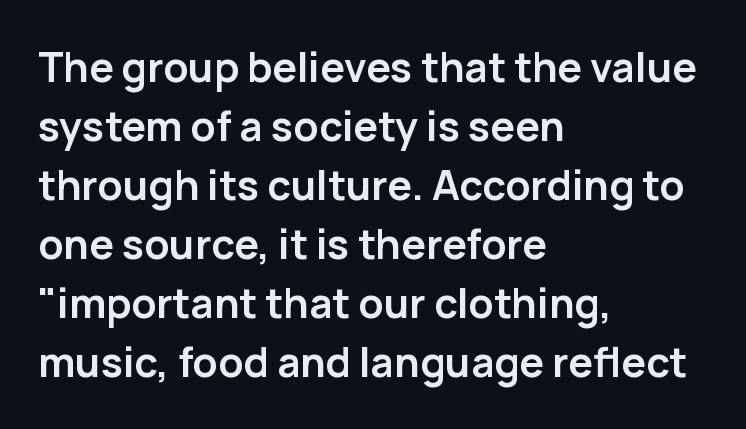
{"serif": "no", "italic": "no", "bold": "yes", "weight": "semibold", "width": "normal", "stroke_contrast": "low", "x_height": "medium", "monospaced": "no", "underline": "no", "align": "left", "line_spacing": "normal", "line_spacing_ratio": 1.44, "letter_spacing": "normal", "letter_spacing_em": 0.0, "glyph_px": 41}
